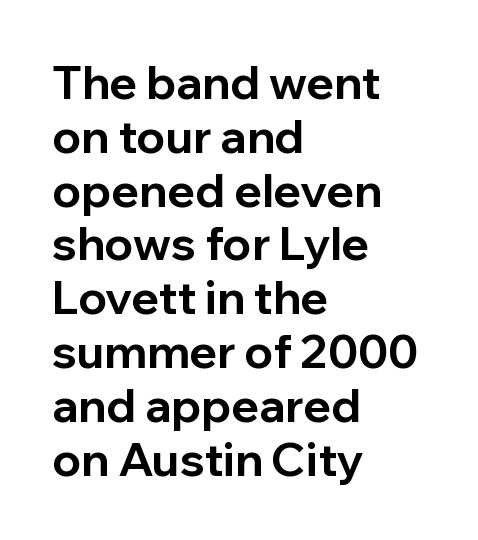
Q: Is the text bold? A: Yes.
Q: Is the text italic (slanted)? A: No, it is upright.
Q: Is the typeface a serif or a sans-serif typeface? A: Sans-serif.
Q: Is the text underlined? A: No.
Q: How is the paragraph aligned? A: Left-aligned.
Q: Is the spacing between letters normal or unusually wide? A: Normal.
Q: Width (condensed, normal, or wide)? A: Normal.
Q: Stroke contrast? A: Low.
Q: x-height? A: Medium.
Q: Monospaced? A: No.
